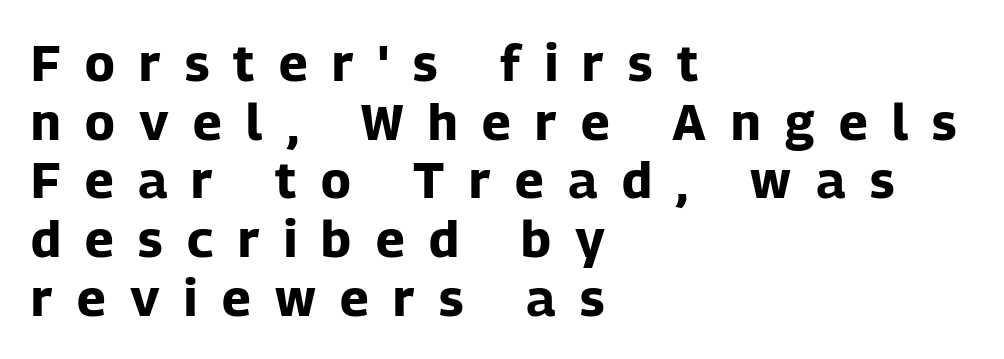
The rag falls on the right side of this text block. The space beneath each line is pristine and unruled. Looks like regular typesetting: each glyph gets only the width it needs. Set as a true bold cut, around the 700 mark.
